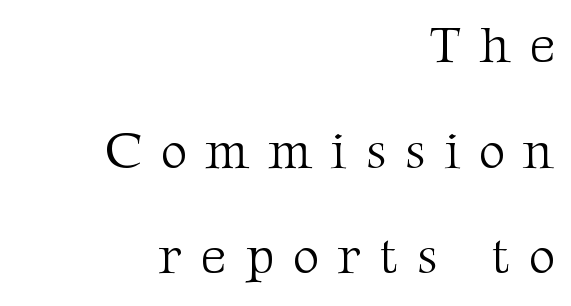
The image shows 51 px light serif type, upright; set right-aligned, loose line spacing (2.07x), unusually wide letter spacing (+0.37 em), not underlined; medium stroke contrast and a medium x-height.
